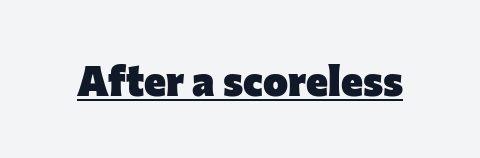
{"serif": "no", "italic": "no", "bold": "yes", "weight": "heavy", "width": "normal", "stroke_contrast": "low", "x_height": "medium", "monospaced": "no", "underline": "yes", "letter_spacing": "normal", "letter_spacing_em": 0.0, "glyph_px": 42}
